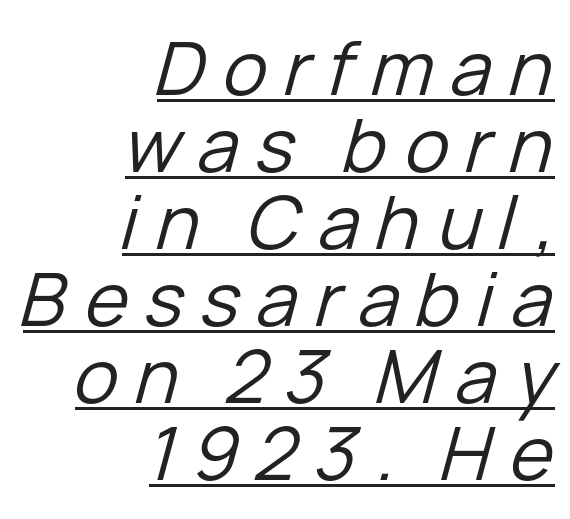
{"italic": "yes", "lean": "right", "slant_degrees": 15, "bold": "no", "weight": "regular", "width": "normal", "stroke_contrast": "low", "x_height": "medium", "monospaced": "no", "underline": "yes", "align": "right", "line_spacing": "tight", "line_spacing_ratio": 1.04, "letter_spacing": "wide", "letter_spacing_em": 0.23, "glyph_px": 74}
